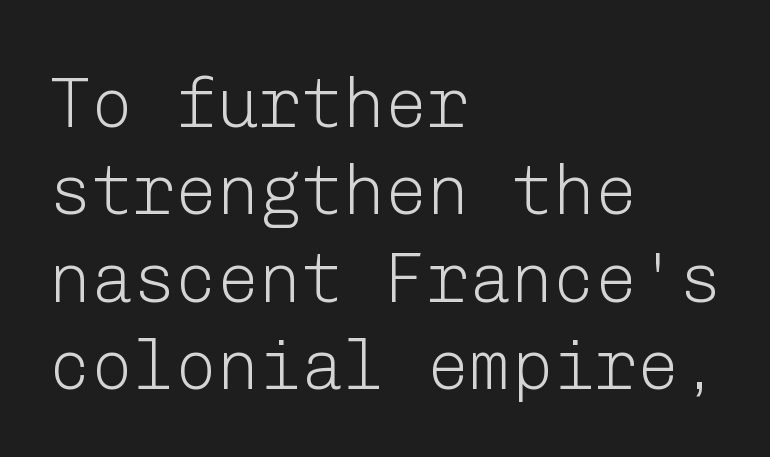
The glyphs are unaccompanied by any horizontal stroke below them. The paragraph has a hard left edge and a soft right edge. These lines are composed in type without serifs. Here the glyphs are tracked normally, forming tight word shapes. The letters look calm and open, with moderate or lighter stems.
